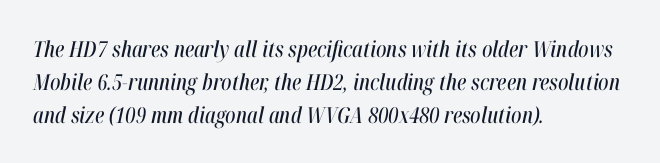
Q: Is the text italic (slanted)? A: Yes, it leans right by about 12 degrees.
Q: Is the text underlined? A: No.
Q: How is the paragraph aligned? A: Left-aligned.
Q: Is the spacing between letters normal or unusually wide? A: Normal.
Q: Is the spacing between lines tight, normal or loose? A: Normal.
